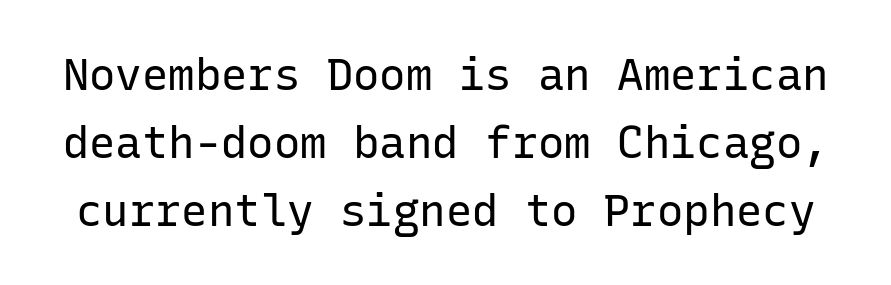
Posture: upright roman. A typesetter would call this monospace, since all characters share one set width. The face used here is rendered with its standard letterfit. Plain, unruled lines of type.
